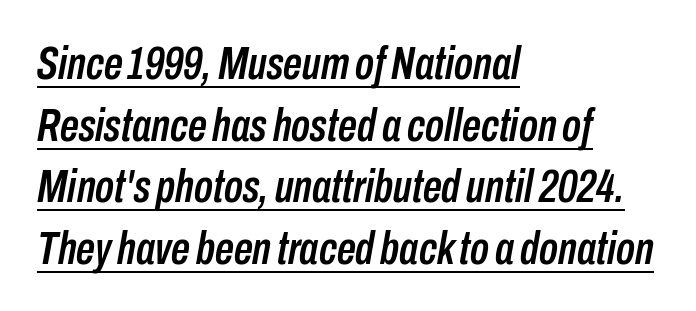
Q: Is the text italic (slanted)? A: Yes, it leans right by about 10 degrees.
Q: Is the text underlined? A: Yes.
Q: How is the paragraph aligned? A: Left-aligned.
Q: Is the spacing between letters normal or unusually wide? A: Normal.
Q: Is the spacing between lines tight, normal or loose? A: Normal.
Q: Width (condensed, normal, or wide)? A: Condensed.
Q: Stroke contrast? A: Low.
Q: x-height? A: Medium.
Q: Monospaced? A: No.
